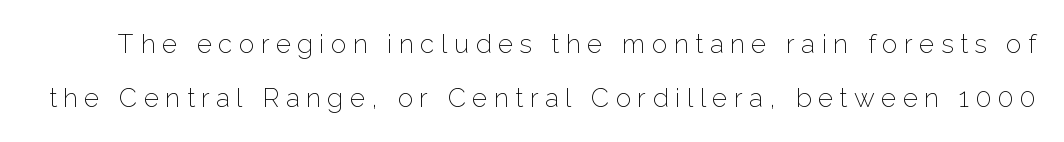
{"italic": "no", "bold": "no", "underline": "no", "line_spacing": "loose", "line_spacing_ratio": 2.07, "letter_spacing": "wide", "letter_spacing_em": 0.25, "glyph_px": 26}
